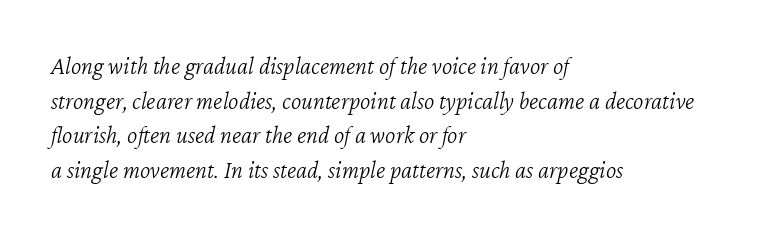
Q: Is the text bold? A: No.
Q: Is the text italic (slanted)? A: Yes, it leans right by about 12 degrees.
Q: Is the text underlined? A: No.
Q: How is the paragraph aligned? A: Left-aligned.
Q: Is the spacing between letters normal or unusually wide? A: Normal.
Q: Is the spacing between lines tight, normal or loose? A: Normal.
